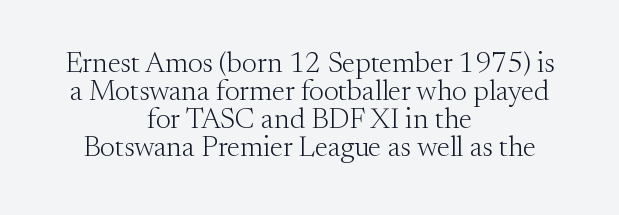
Q: Is the text bold? A: No.
Q: Is the text italic (slanted)? A: No, it is upright.
Q: Is the typeface a serif or a sans-serif typeface? A: Serif.
Q: Is the text underlined? A: No.
Q: How is the paragraph aligned? A: Centered.
Q: Is the spacing between letters normal or unusually wide? A: Normal.
Q: Is the spacing between lines tight, normal or loose? A: Tight.
Q: Width (condensed, normal, or wide)? A: Normal.
Q: Stroke contrast? A: Medium.
Q: x-height? A: Small.
Q: Monospaced? A: No.
